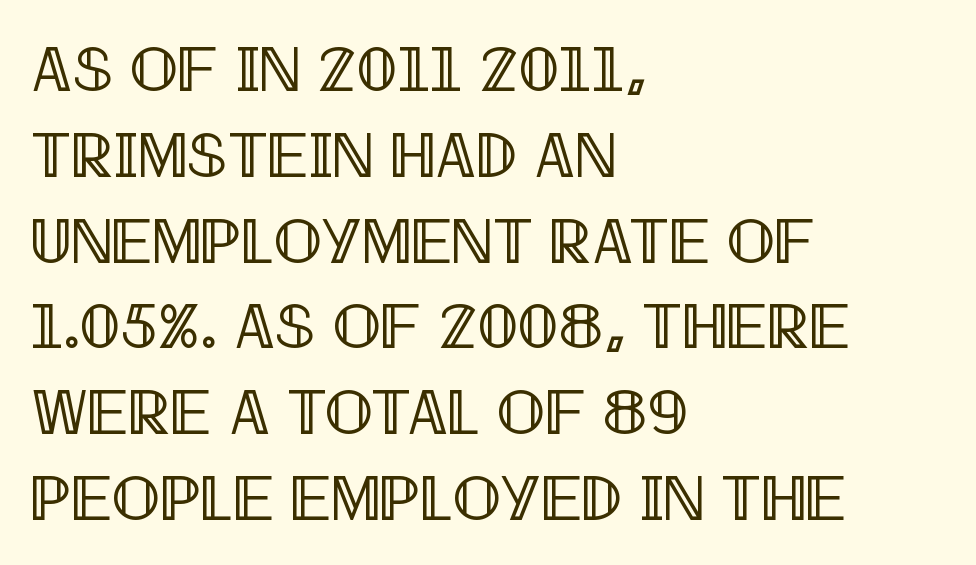
{"italic": "no", "width": "condensed", "x_height": "large", "monospaced": "no", "underline": "no", "align": "left", "line_spacing": "normal", "line_spacing_ratio": 1.34, "letter_spacing": "normal", "letter_spacing_em": 0.0, "glyph_px": 64}
